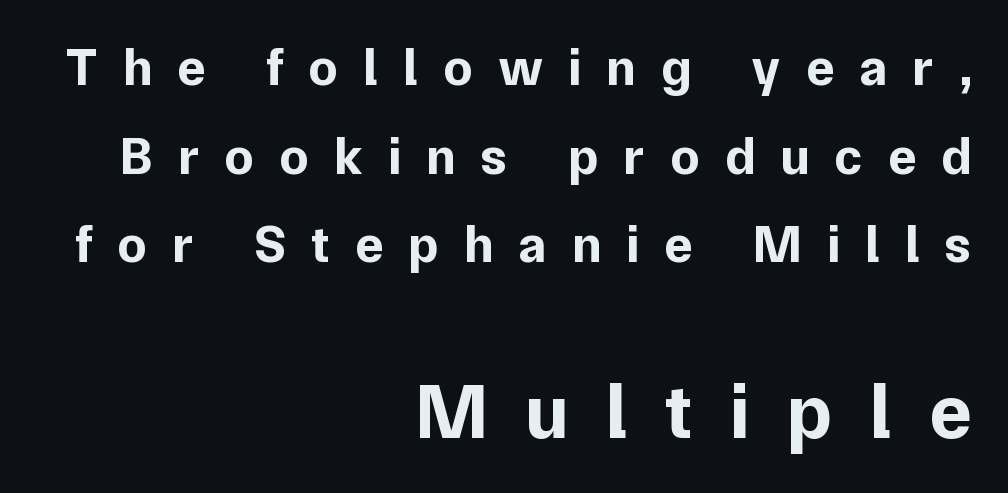
{"serif": "no", "italic": "no", "bold": "yes", "weight": "bold", "width": "normal", "stroke_contrast": "low", "x_height": "medium", "monospaced": "no", "underline": "no", "align": "right", "line_spacing": "normal", "line_spacing_ratio": 1.67, "letter_spacing": "wide", "letter_spacing_em": 0.47, "larger_block": "second", "size_ratio": 1.49, "glyph_px": 79}
